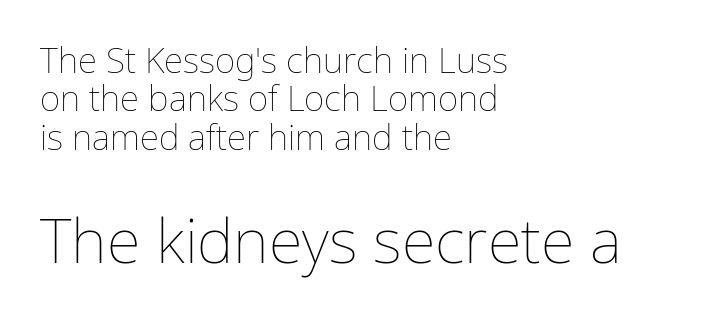
Bold? No — there's no thickening of the strokes. Notice how the passage keeps a crisp vertical edge on the left only. Short note: letters normally spaced. Successive baselines arrive quickly, one right under another.
